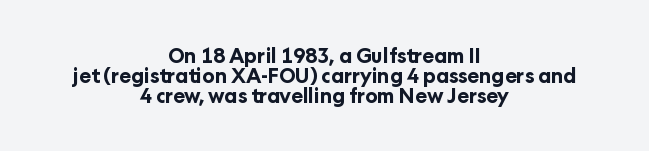
{"italic": "no", "bold": "yes", "underline": "no", "align": "center", "line_spacing": "tight", "line_spacing_ratio": 0.99, "letter_spacing": "normal", "letter_spacing_em": 0.0, "glyph_px": 20}
